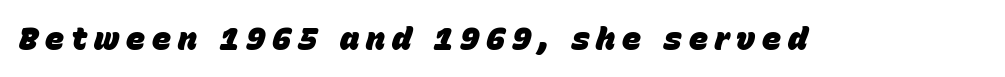
The image shows 32 px heavy type, italic (leaning right); set unusually wide letter spacing (+0.21 em), not underlined; low stroke contrast and a large x-height.
